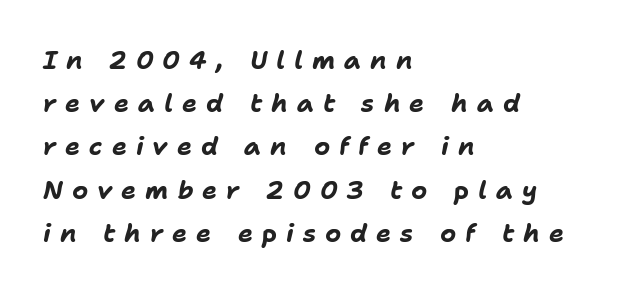
Q: Is the text bold? A: Yes.
Q: Is the text italic (slanted)? A: Yes, it leans right by about 11 degrees.
Q: Is the text underlined? A: No.
Q: How is the paragraph aligned? A: Left-aligned.
Q: Is the spacing between letters normal or unusually wide? A: Unusually wide.
